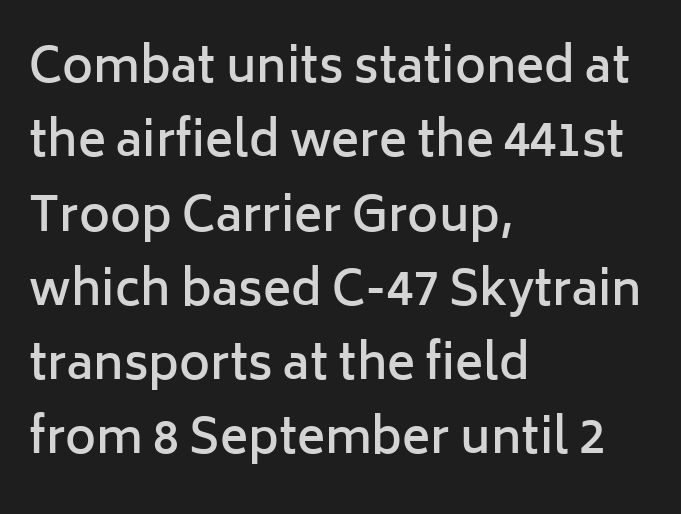
The image shows 47 px semibold sans-serif type, upright; set left-aligned, normal line spacing (1.58x), normal letter spacing, not underlined; low stroke contrast and a medium x-height.
